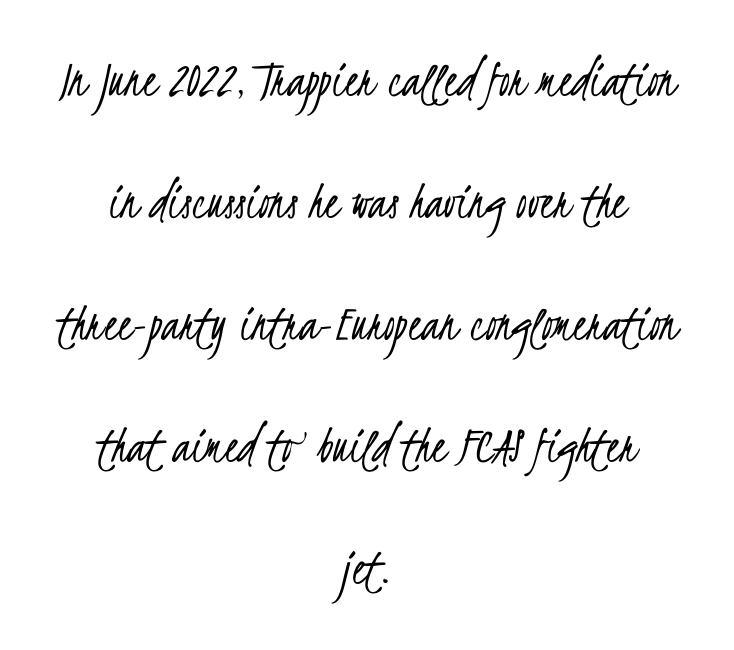
{"serif": "no", "bold": "no", "weight": "light", "width": "condensed", "stroke_contrast": "low", "x_height": "small", "monospaced": "no", "underline": "no", "align": "center", "line_spacing": "loose", "line_spacing_ratio": 2.26, "letter_spacing": "normal", "letter_spacing_em": 0.0, "glyph_px": 54}
